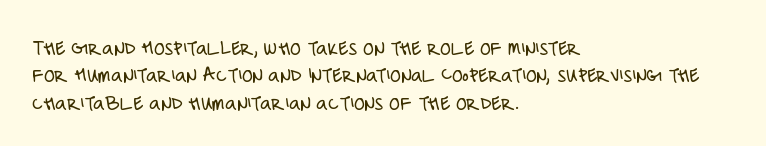
Counters stay open thanks to moderate or lighter strokes. All the whitespace from short lines collects on the right. Normally led — the rows are evenly, conventionally spaced. The glyphs are unaccompanied by any horizontal stroke below them.
